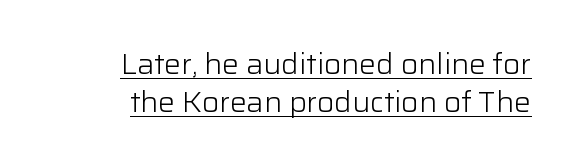
{"serif": "no", "italic": "no", "bold": "no", "weight": "light", "width": "normal", "stroke_contrast": "low", "x_height": "medium", "monospaced": "no", "underline": "yes", "align": "right", "line_spacing": "normal", "line_spacing_ratio": 1.34, "letter_spacing": "normal", "letter_spacing_em": 0.0, "glyph_px": 28}
